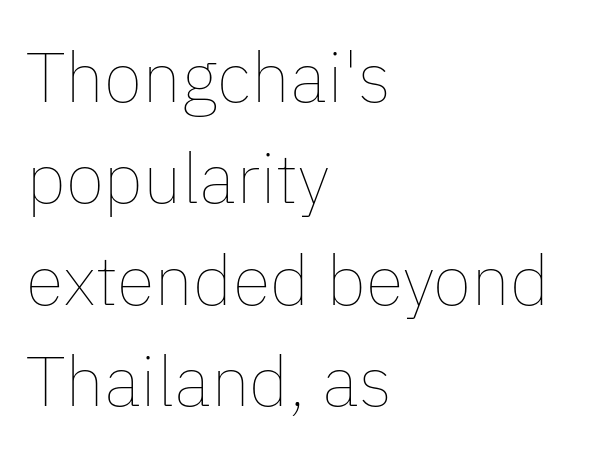
{"italic": "no", "bold": "no", "weight": "thin", "width": "normal", "stroke_contrast": "low", "x_height": "medium", "monospaced": "no", "underline": "no", "align": "left", "line_spacing": "normal", "line_spacing_ratio": 1.45, "letter_spacing": "normal", "letter_spacing_em": 0.0, "glyph_px": 70}
